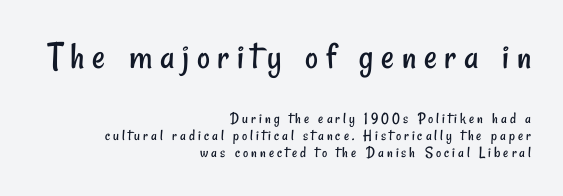
The strip under each line holds only bare page. The block of text is dense from top to bottom, with scant space between rows. In this sample the first text group is rendered at the bigger scale. Each letter keeps its own natural width here, so spacing adapts to shape. Is this a sans? Yes — the strokes have no serifs.
